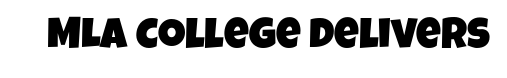
The image shows 43 px condensed sans-serif type; set normal letter spacing, not underlined; low stroke contrast and a large x-height.
